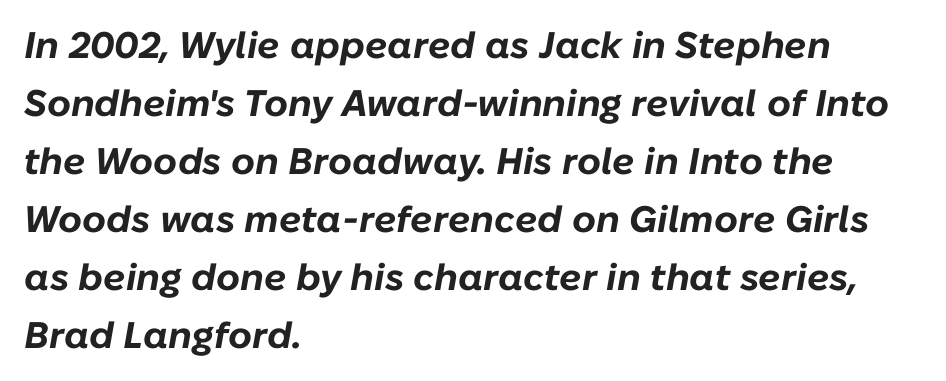
Q: Is the text bold? A: Yes.
Q: Is the text italic (slanted)? A: Yes, it leans right by about 10 degrees.
Q: Is the text underlined? A: No.
Q: How is the paragraph aligned? A: Left-aligned.
Q: Is the spacing between letters normal or unusually wide? A: Normal.
Q: Is the spacing between lines tight, normal or loose? A: Normal.
Q: Width (condensed, normal, or wide)? A: Normal.
Q: Stroke contrast? A: Low.
Q: x-height? A: Medium.
Q: Monospaced? A: No.
